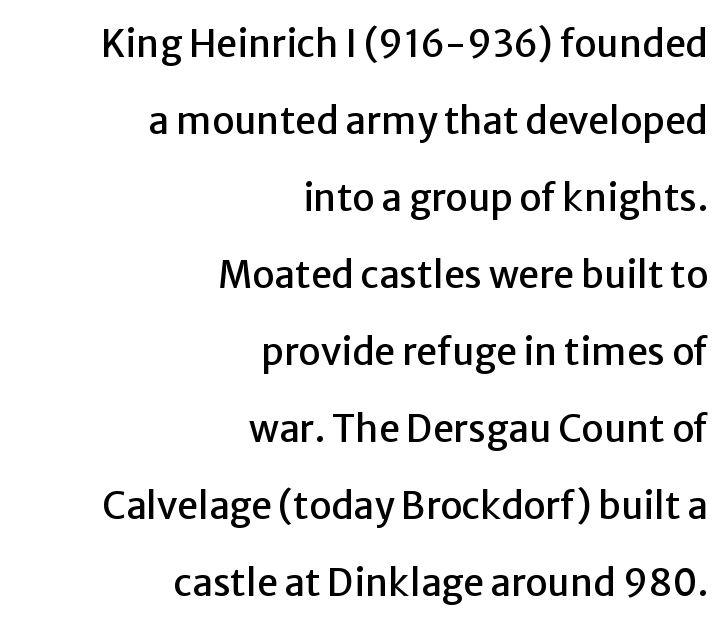
Q: Is the text italic (slanted)? A: No, it is upright.
Q: Is the typeface a serif or a sans-serif typeface? A: Sans-serif.
Q: Is the text underlined? A: No.
Q: How is the paragraph aligned? A: Right-aligned.
Q: Is the spacing between letters normal or unusually wide? A: Normal.
Q: Is the spacing between lines tight, normal or loose? A: Loose.
Q: Width (condensed, normal, or wide)? A: Normal.
Q: Stroke contrast? A: Low.
Q: x-height? A: Medium.
Q: Monospaced? A: No.
